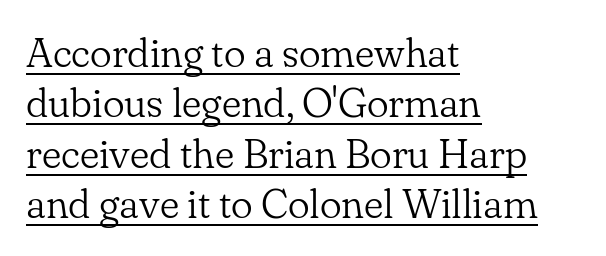
Line starts are locked; line ends wander. The face used here appears with an underline applied. Typographically, this falls in the serif category. Upright lettering throughout.
